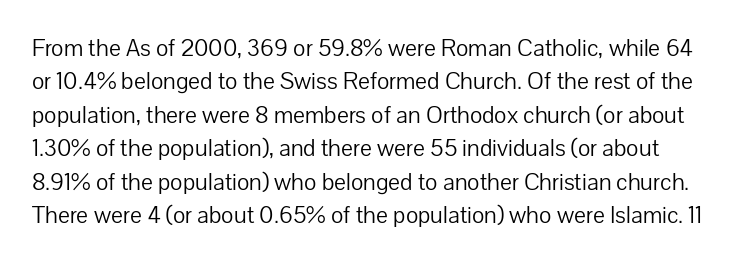
A typesetter would mark this as roman, not italic. Unmarked baselines from the first word to the last. The line texture is even and compact thanks to regular tracking. Reading down the column, the eye jumps a familiar distance to each next line.
